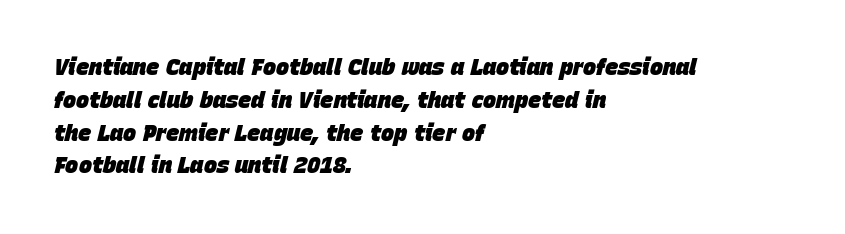
Q: Is the text bold? A: Yes.
Q: Is the text italic (slanted)? A: Yes, it leans right by about 15 degrees.
Q: Is the text underlined? A: No.
Q: How is the paragraph aligned? A: Left-aligned.
Q: Is the spacing between letters normal or unusually wide? A: Normal.
Q: Is the spacing between lines tight, normal or loose? A: Normal.
